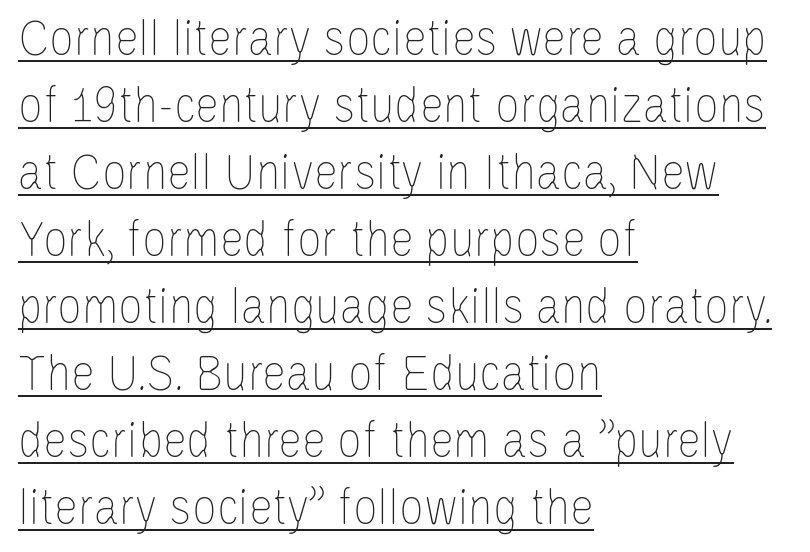
The image shows 54 px thin, condensed type, upright; set left-aligned, line spacing 1.24x, normal letter spacing, underlined; low stroke contrast and a large x-height.
